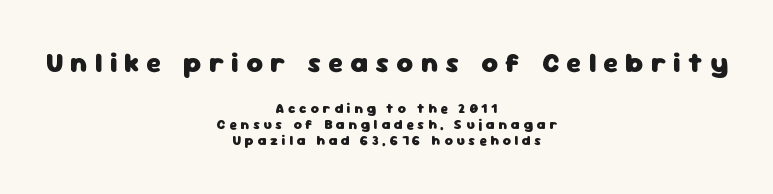
The image shows 28 px heavy sans-serif type, upright; set centered, tight line spacing (1.15x), unusually wide letter spacing (+0.26 em), not underlined; the first (top) block is 2.0x larger; low stroke contrast and a medium x-height.
